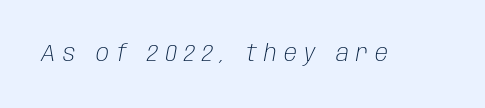
{"italic": "yes", "lean": "right", "slant_degrees": 10, "bold": "no", "underline": "no", "letter_spacing": "wide", "letter_spacing_em": 0.31, "glyph_px": 24}
